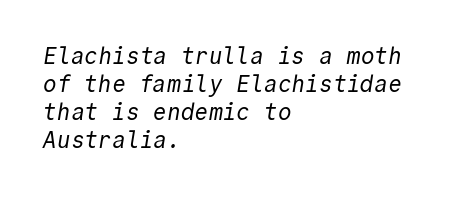
Line starts are locked; line ends wander. Students, note that the glyphs here touch the page at normal intervals. Just letters on the line, the space beneath them empty. Is the type heavy? It reads as light-to-regular instead.
